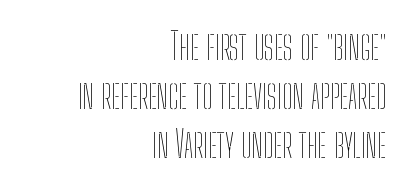
The image shows 37 px thin, condensed type, upright; set right-aligned, normal line spacing (1.32x), normal letter spacing, not underlined; low stroke contrast and a medium x-height.
